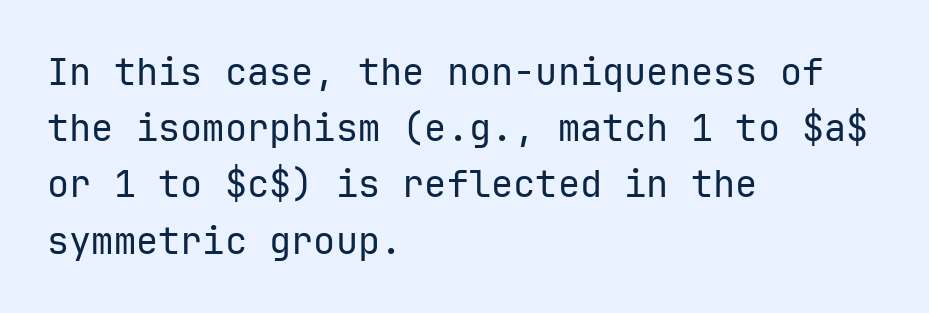
{"serif": "no", "italic": "no", "bold": "no", "weight": "regular", "width": "normal", "stroke_contrast": "low", "x_height": "medium", "monospaced": "yes", "underline": "no", "align": "left", "line_spacing": "normal", "line_spacing_ratio": 1.52, "letter_spacing": "normal", "letter_spacing_em": 0.0, "glyph_px": 37}
